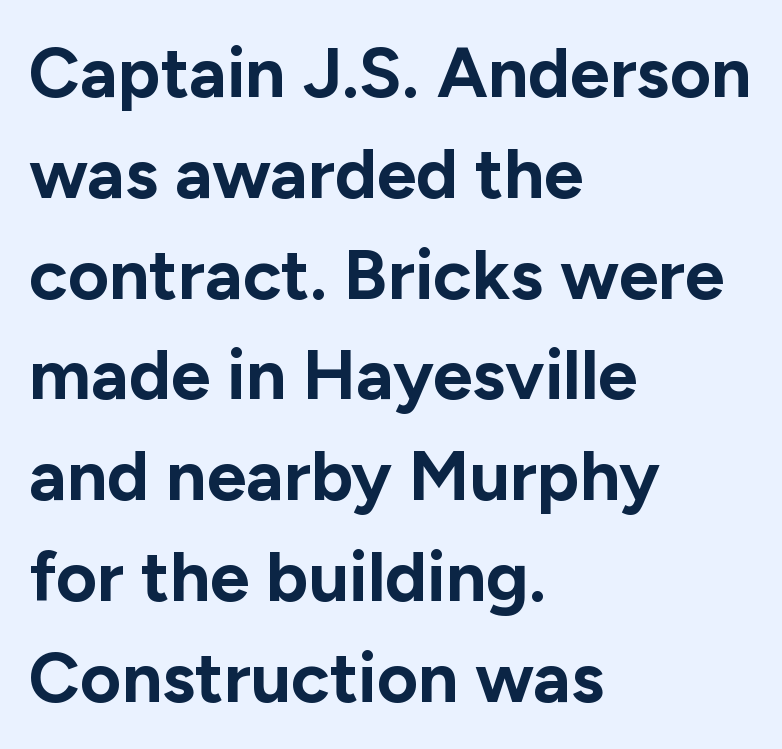
This sample has the flowing, uneven cadence of proportional lettering. The rendering shows plain stroke endings on the letterforms — a sans-serif design. Nobody touched the tracking dial on this one. Nope, not italic — everything's standing straight.
